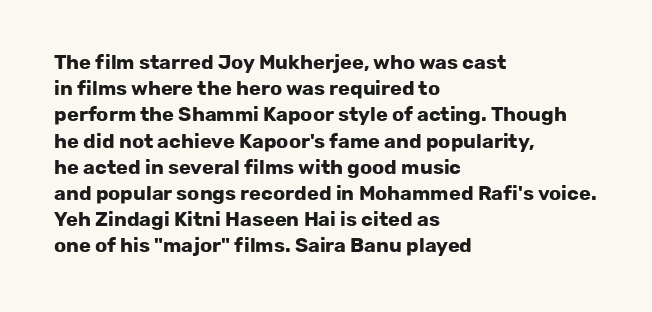
The image shows 20 px bold type, upright; set left-aligned, normal line spacing (1.31x), normal letter spacing, not underlined.
